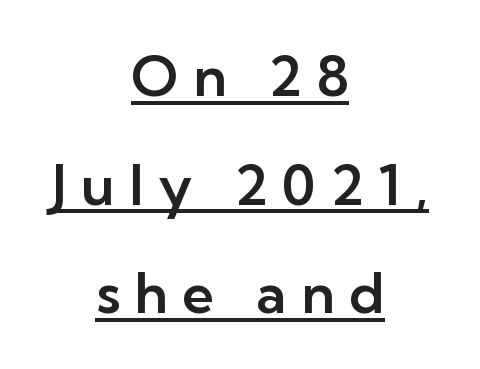
Q: Is the text italic (slanted)? A: No, it is upright.
Q: Is the typeface a serif or a sans-serif typeface? A: Sans-serif.
Q: Is the text underlined? A: Yes.
Q: How is the paragraph aligned? A: Centered.
Q: Is the spacing between letters normal or unusually wide? A: Unusually wide.
Q: Is the spacing between lines tight, normal or loose? A: Loose.
Q: Width (condensed, normal, or wide)? A: Normal.
Q: Stroke contrast? A: Low.
Q: x-height? A: Medium.
Q: Monospaced? A: No.
